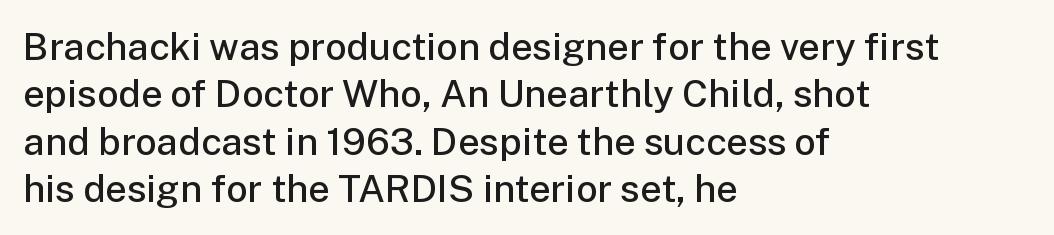
The image shows 38 px semibold sans-serif type, upright; set left-aligned, normal line spacing (1.25x), normal letter spacing, not underlined; low stroke contrast and a medium x-height.
